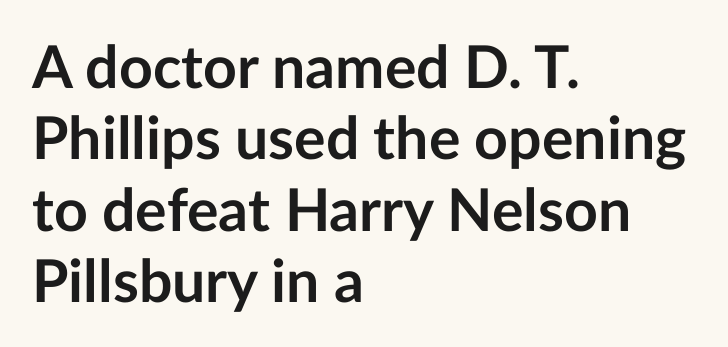
Each letter's strokes conclude bluntly, with no projecting serifs. Compared with typical body copy, the letter spacing here is the same. The axis of the letterforms is exactly vertical. Casual observation: everything's shoved over to the left. Each letter keeps its own natural width here, so spacing adapts to shape.
